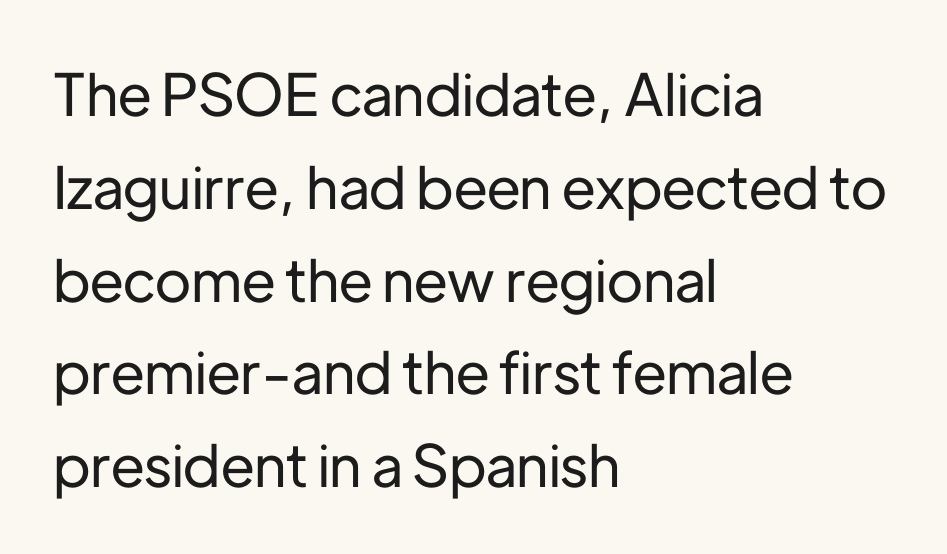
Q: Is the text italic (slanted)? A: No, it is upright.
Q: Is the typeface a serif or a sans-serif typeface? A: Sans-serif.
Q: Is the text underlined? A: No.
Q: How is the paragraph aligned? A: Left-aligned.
Q: Is the spacing between letters normal or unusually wide? A: Normal.
Q: Is the spacing between lines tight, normal or loose? A: Normal.
Q: Width (condensed, normal, or wide)? A: Normal.
Q: Stroke contrast? A: Low.
Q: x-height? A: Medium.
Q: Monospaced? A: No.
